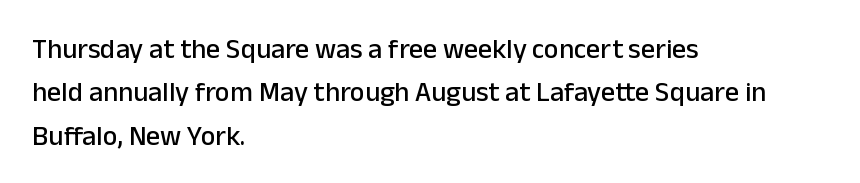
The image shows 28 px sans-serif type, upright; set left-aligned, normal line spacing (1.55x), normal letter spacing, not underlined; low stroke contrast and a medium x-height.
